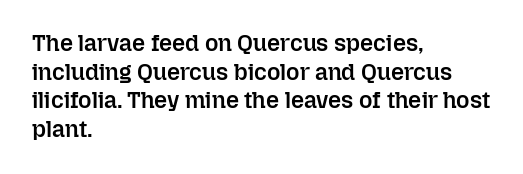
Q: Is the text bold? A: Semi-bold.
Q: Is the text italic (slanted)? A: No, it is upright.
Q: Is the text underlined? A: No.
Q: How is the paragraph aligned? A: Left-aligned.
Q: Is the spacing between letters normal or unusually wide? A: Normal.
